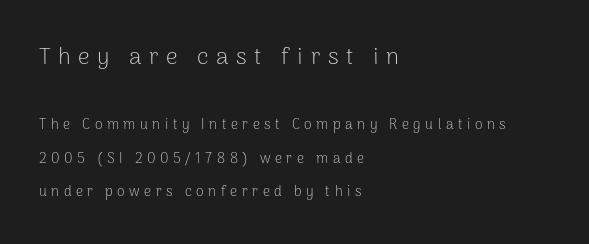
Is this a heavy cut? Hardly; it is regular or lighter. Loosely led — the rows are spread out. Is there any slant? The stems are plumb. Casual observation: everything's shoved over to the left. The passage shown begins with its larger block and ends with its smaller one.
